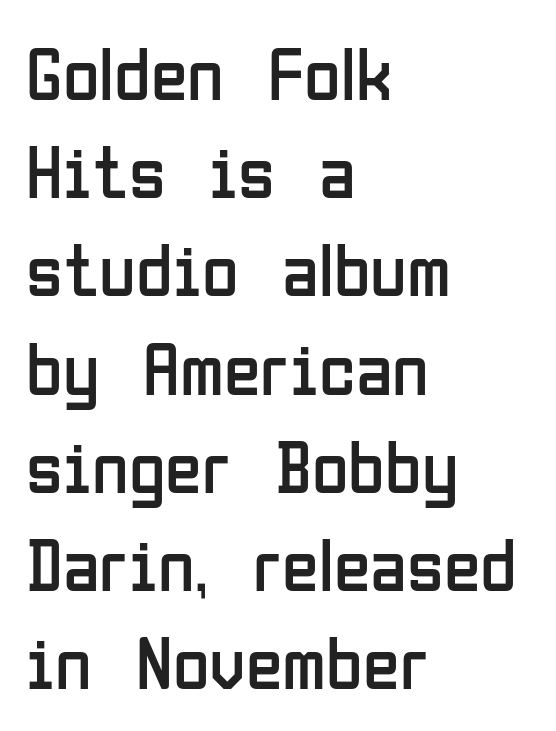
The image shows 75 px regular-weight, condensed sans-serif type, upright; set left-aligned, normal line spacing (1.31x), normal letter spacing, not underlined; low stroke contrast and a medium x-height.
